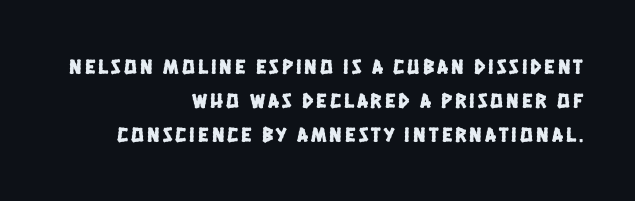
The image shows 21 px text type; set right-aligned, normal line spacing (1.63x), not underlined.
